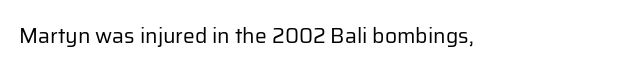
Q: Is the text bold? A: No.
Q: Is the text italic (slanted)? A: No, it is upright.
Q: Is the text underlined? A: No.
Q: Is the spacing between letters normal or unusually wide? A: Normal.
